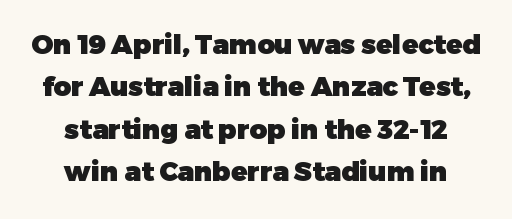
{"italic": "no", "bold": "yes", "underline": "no", "align": "center", "line_spacing": "normal", "line_spacing_ratio": 1.57, "letter_spacing": "normal", "letter_spacing_em": 0.0, "glyph_px": 27}
